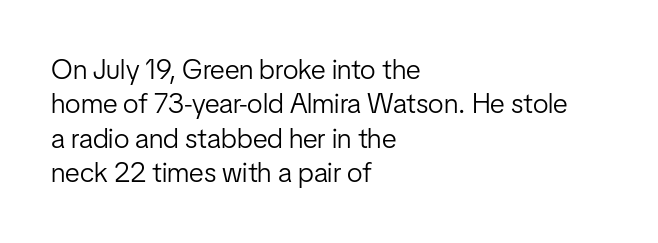
Q: Is the text bold? A: No.
Q: Is the text italic (slanted)? A: No, it is upright.
Q: Is the typeface a serif or a sans-serif typeface? A: Sans-serif.
Q: Is the text underlined? A: No.
Q: How is the paragraph aligned? A: Left-aligned.
Q: Is the spacing between letters normal or unusually wide? A: Normal.
Q: Width (condensed, normal, or wide)? A: Condensed.
Q: Stroke contrast? A: Low.
Q: x-height? A: Medium.
Q: Monospaced? A: No.
